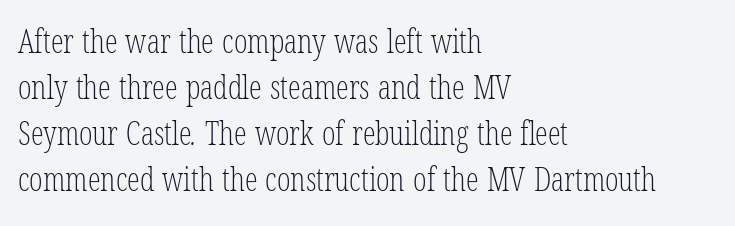
Characters follow at the spacing the type designer built in. Honestly, there is no underline to notice here at all. The typeface chosen for these lines features serifs. Is the type heavy? It reads as light-to-regular instead. Does the leading feel generous? No, just average.
